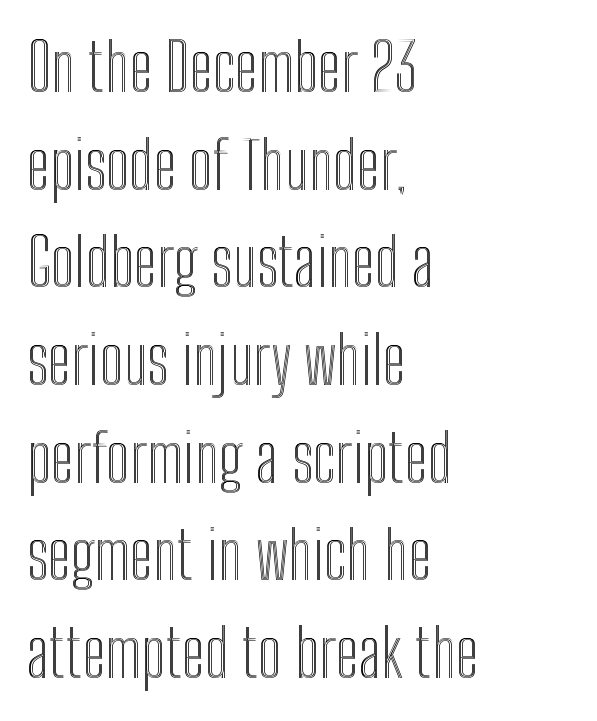
The image shows 66 px condensed type, upright; set left-aligned, normal line spacing (1.48x), normal letter spacing, not underlined; a medium x-height.
